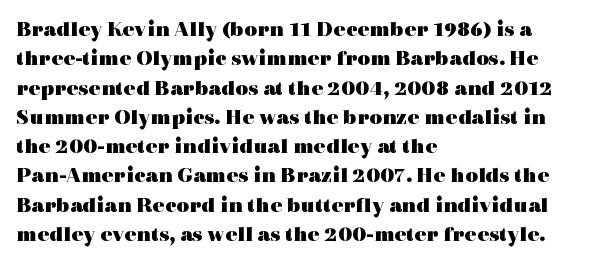
{"italic": "no", "bold": "yes", "underline": "no", "align": "left", "line_spacing": "normal", "line_spacing_ratio": 1.33, "letter_spacing": "normal", "letter_spacing_em": 0.0, "glyph_px": 22}
